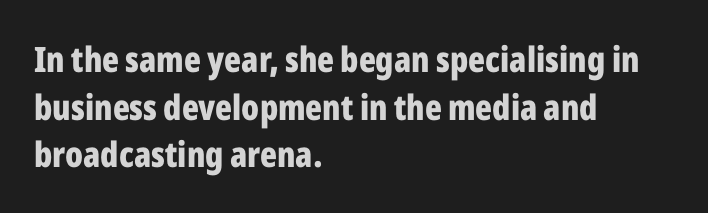
Whoever set this chose a conventional vertical rhythm. Posture: straight, roman, zero tilt. Its strokes are broad and dark, the hallmark of bold type. The letters advance in unequal steps, a hallmark of proportional type. Is this a sans? Yes — the strokes have no serifs. Compared with typical body copy, the letter spacing here is the same.
